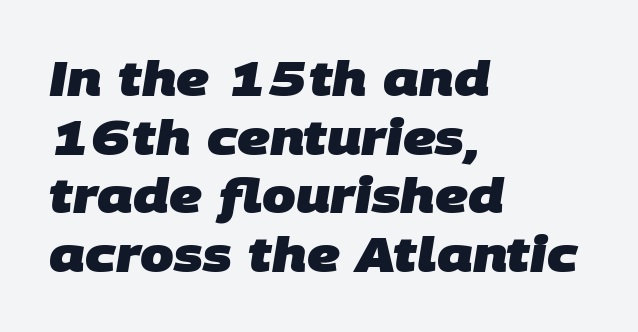
{"serif": "no", "bold": "yes", "weight": "heavy", "width": "normal", "stroke_contrast": "low", "x_height": "large", "monospaced": "no", "underline": "no", "align": "left", "line_spacing_ratio": 1.22, "letter_spacing": "normal", "letter_spacing_em": 0.0, "glyph_px": 48}
